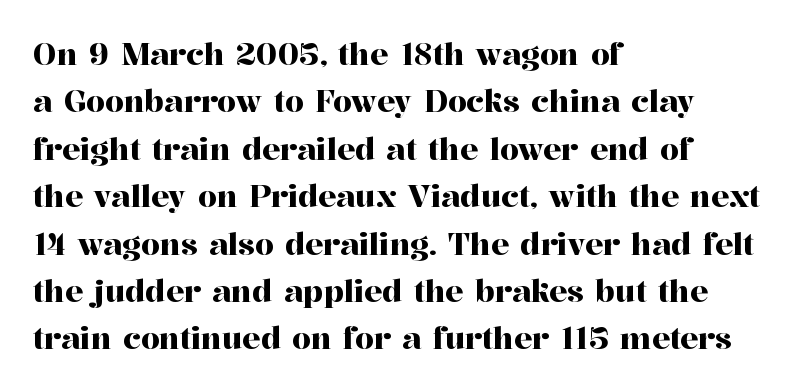
{"serif": "yes", "italic": "no", "width": "normal", "stroke_contrast": "high", "x_height": "medium", "monospaced": "no", "underline": "no", "align": "left", "line_spacing": "normal", "line_spacing_ratio": 1.58, "letter_spacing": "normal", "letter_spacing_em": 0.0, "glyph_px": 30}
